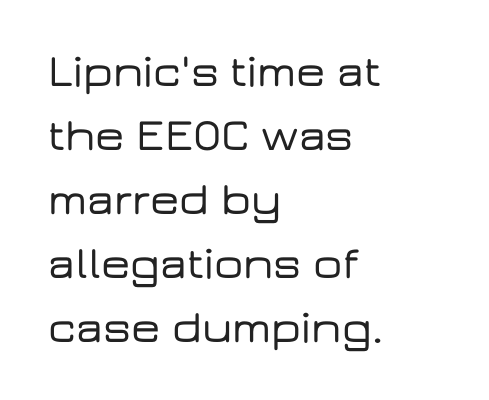
{"serif": "no", "italic": "no", "width": "wide", "stroke_contrast": "low", "x_height": "medium", "monospaced": "no", "underline": "no", "align": "left", "line_spacing": "normal", "line_spacing_ratio": 1.39, "letter_spacing": "normal", "letter_spacing_em": 0.0, "glyph_px": 46}
